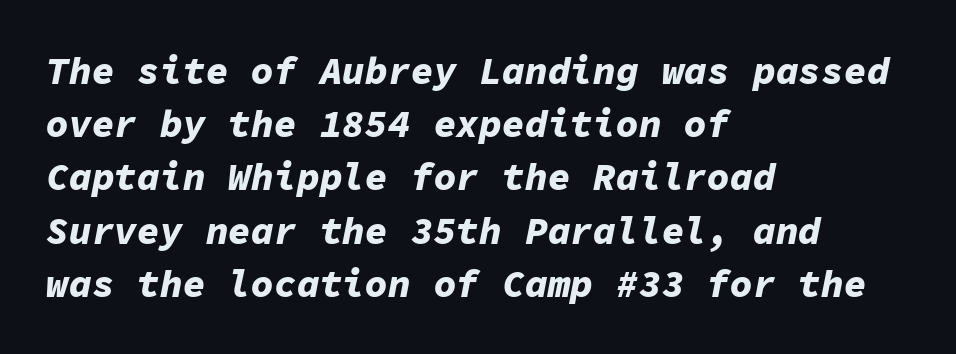
The image shows 38 px bold type, italic (leaning right), monospaced; set left-aligned, normal line spacing (1.4x), normal letter spacing, not underlined; low stroke contrast and a medium x-height.
